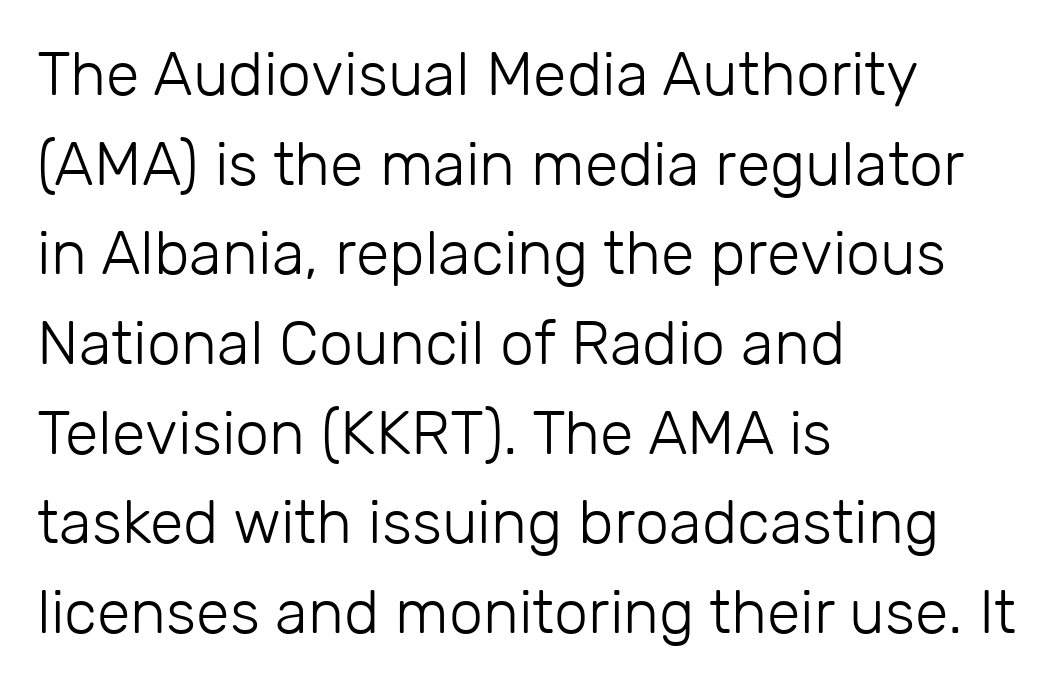
{"serif": "no", "italic": "no", "bold": "no", "weight": "light", "width": "normal", "stroke_contrast": "low", "x_height": "medium", "monospaced": "no", "underline": "no", "align": "left", "line_spacing": "normal", "line_spacing_ratio": 1.47, "letter_spacing": "normal", "letter_spacing_em": 0.0, "glyph_px": 61}
